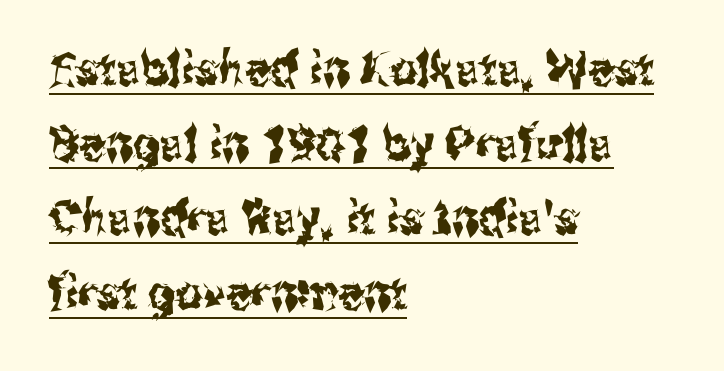
Q: Is the text italic (slanted)? A: No, it is upright.
Q: Is the typeface a serif or a sans-serif typeface? A: Sans-serif.
Q: Is the text underlined? A: Yes.
Q: How is the paragraph aligned? A: Left-aligned.
Q: Is the spacing between letters normal or unusually wide? A: Normal.
Q: Is the spacing between lines tight, normal or loose? A: Normal.
Q: Width (condensed, normal, or wide)? A: Condensed.
Q: Stroke contrast? A: Medium.
Q: x-height? A: Medium.
Q: Monospaced? A: No.
